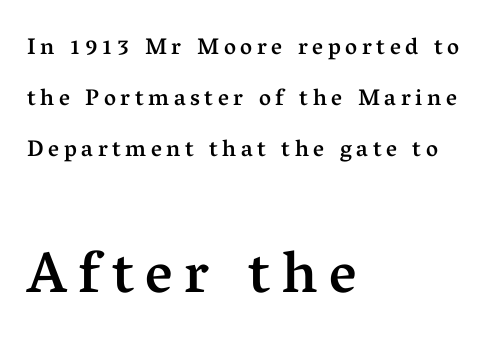
{"serif": "yes", "italic": "no", "bold": "semi", "weight": "semibold", "width": "normal", "stroke_contrast": "medium", "x_height": "medium", "monospaced": "no", "underline": "no", "align": "left", "line_spacing": "loose", "line_spacing_ratio": 2.21, "letter_spacing": "wide", "letter_spacing_em": 0.2, "larger_block": "second", "size_ratio": 2.52, "glyph_px": 58}
